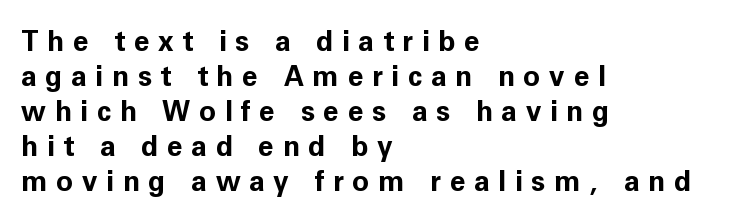
The image shows 28 px bold sans-serif type, upright; set left-aligned, normal line spacing (1.25x), unusually wide letter spacing (+0.31 em), not underlined; low stroke contrast and a medium x-height.
